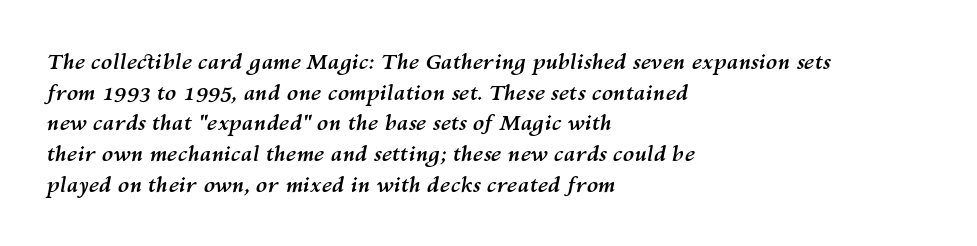
Q: Is the text bold? A: Yes.
Q: Is the text italic (slanted)? A: Yes, it leans right by about 10 degrees.
Q: Is the text underlined? A: No.
Q: How is the paragraph aligned? A: Left-aligned.
Q: Is the spacing between letters normal or unusually wide? A: Normal.
Q: Is the spacing between lines tight, normal or loose? A: Normal.
